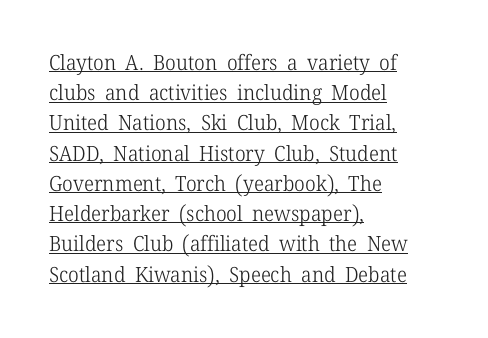
In CSS terms this would be text-align: left. Successive baselines arrive at the customary interval. Tracking value appears to be zero — textbook default spacing. The rendered words wear a rule along their underside. A typesetter would mark this as roman, not italic.
